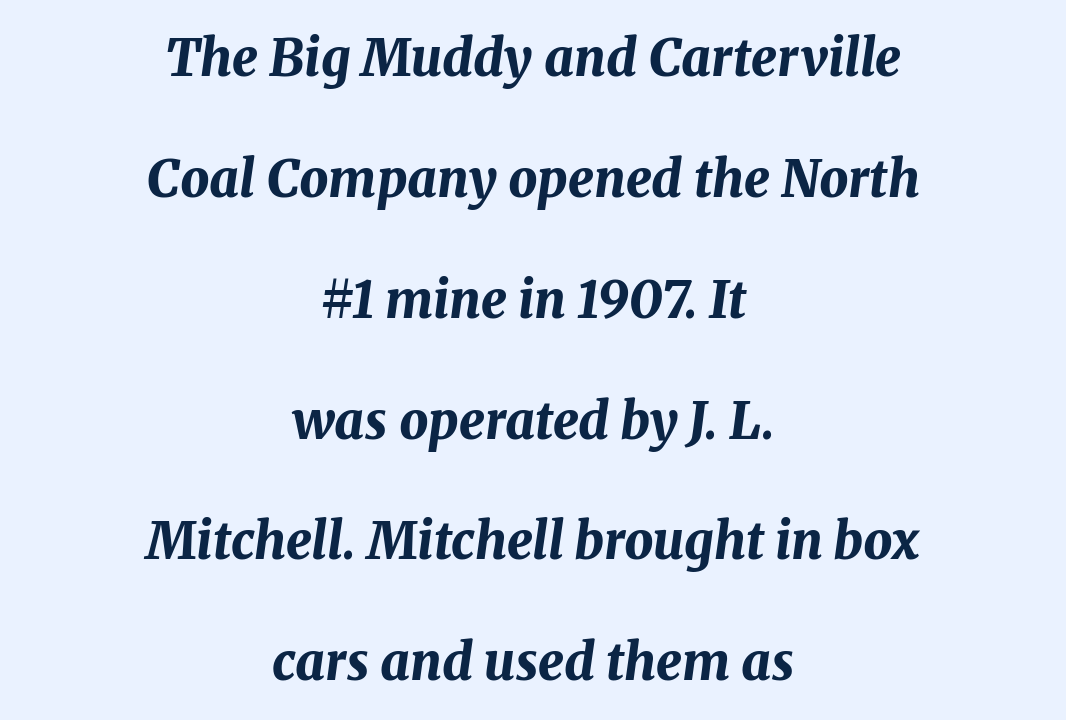
Q: Is the text bold? A: Yes.
Q: Is the text italic (slanted)? A: Yes, it leans right by about 8 degrees.
Q: Is the text underlined? A: No.
Q: How is the paragraph aligned? A: Centered.
Q: Is the spacing between letters normal or unusually wide? A: Normal.
Q: Is the spacing between lines tight, normal or loose? A: Loose.
Q: Width (condensed, normal, or wide)? A: Normal.
Q: Stroke contrast? A: Medium.
Q: x-height? A: Medium.
Q: Monospaced? A: No.
